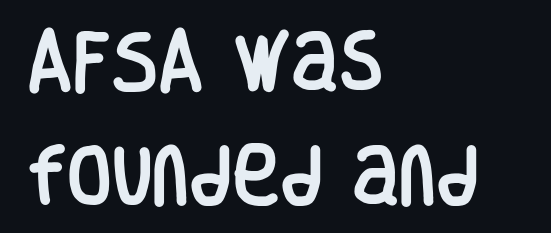
The image shows 65 px condensed sans-serif type, upright; set left-aligned, line spacing 1.75x, normal letter spacing, not underlined; low stroke contrast and a large x-height.
